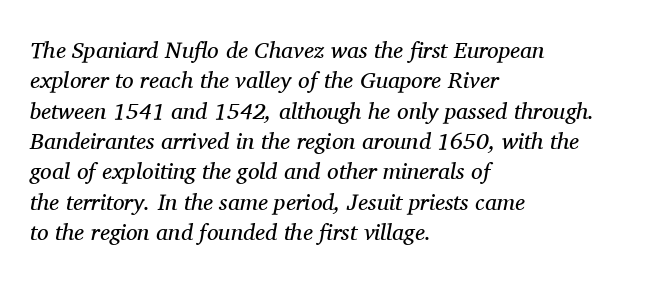
{"italic": "yes", "lean": "right", "slant_degrees": 11, "bold": "no", "underline": "no", "align": "left", "line_spacing": "normal", "line_spacing_ratio": 1.32, "letter_spacing": "normal", "letter_spacing_em": 0.0, "glyph_px": 23}
